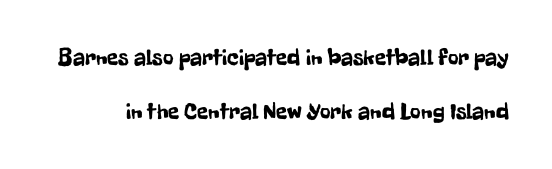
The image shows 23 px text type, upright; set loose line spacing (2.34x), normal letter spacing, not underlined.
